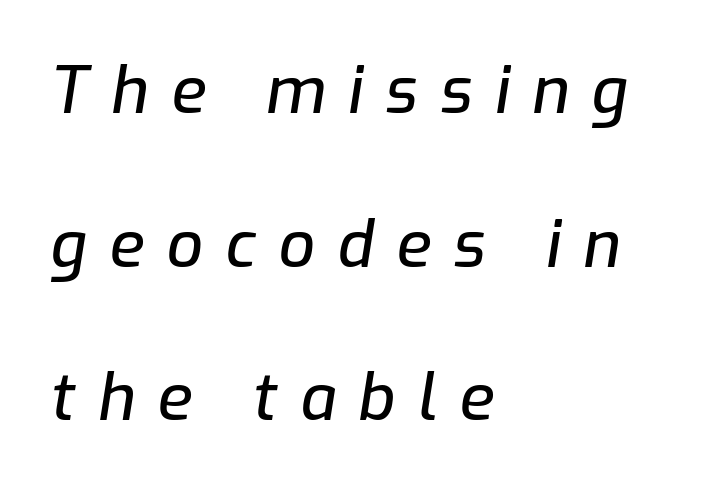
The letters advance in unequal steps, a hallmark of proportional type. Underline: absent. Is there much room between lines? Yes — plenty of vertical air separates them. Here the glyphs are tracked loosely, breaking word shapes into spaced letters.
